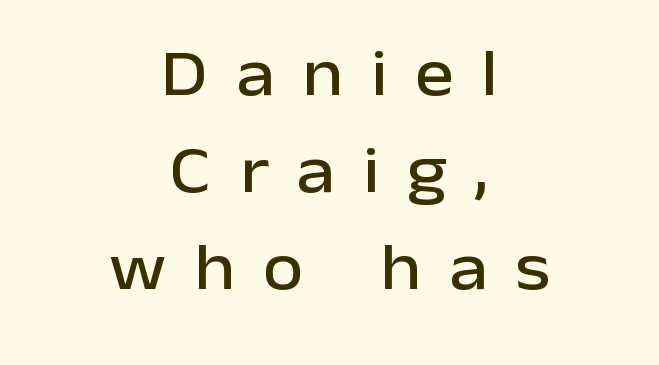
{"serif": "no", "italic": "no", "width": "normal", "stroke_contrast": "low", "x_height": "medium", "monospaced": "no", "underline": "no", "align": "center", "line_spacing": "normal", "line_spacing_ratio": 1.47, "letter_spacing": "wide", "letter_spacing_em": 0.42, "glyph_px": 66}
